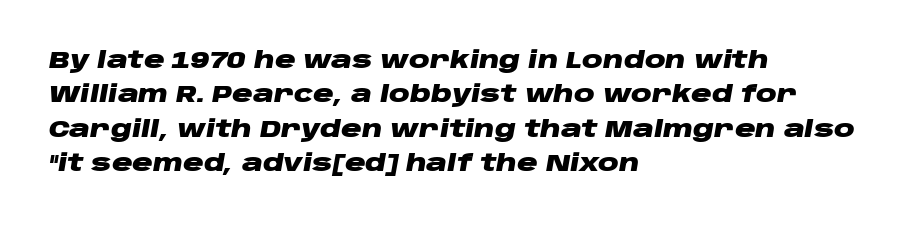
Q: Is the text bold? A: Yes.
Q: Is the text italic (slanted)? A: Yes, it leans right by about 10 degrees.
Q: Is the text underlined? A: No.
Q: How is the paragraph aligned? A: Left-aligned.
Q: Is the spacing between letters normal or unusually wide? A: Normal.
Q: Is the spacing between lines tight, normal or loose? A: Normal.
